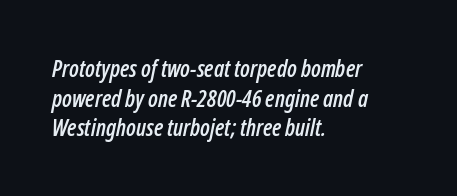
The image shows 23 px text type, italic (leaning right); set left-aligned, normal line spacing (1.29x), normal letter spacing, not underlined.
